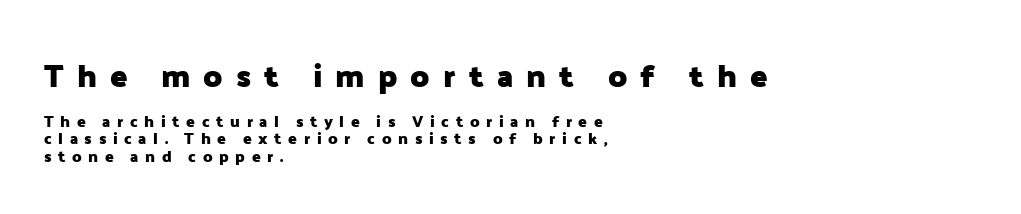
The image shows 32 px heavy sans-serif type, upright; set left-aligned, tight line spacing (1.1x), unusually wide letter spacing (+0.41 em), not underlined; the first (top) block is 2.0x larger; low stroke contrast and a medium x-height.
